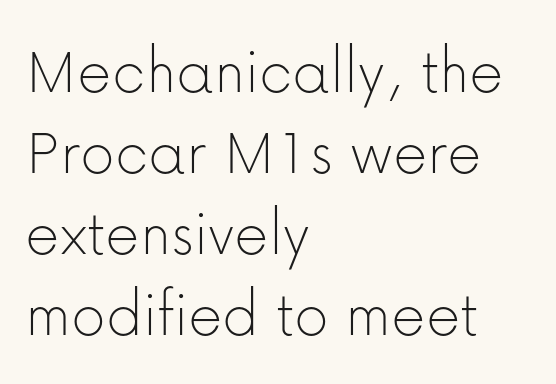
Stroke terminals: plain, sans-serif. This sample has the flowing, uneven cadence of proportional lettering. Notice how the stems are strictly vertical — no italics here. Letter spacing: default.
